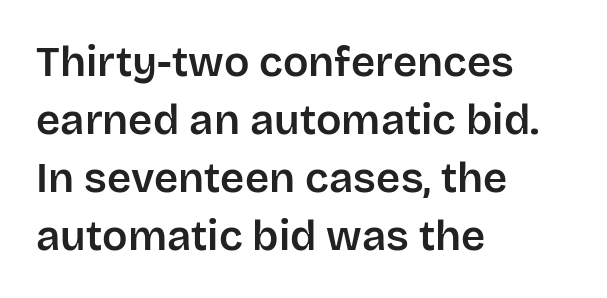
Q: Is the text italic (slanted)? A: No, it is upright.
Q: Is the typeface a serif or a sans-serif typeface? A: Sans-serif.
Q: Is the text underlined? A: No.
Q: How is the paragraph aligned? A: Left-aligned.
Q: Is the spacing between letters normal or unusually wide? A: Normal.
Q: Is the spacing between lines tight, normal or loose? A: Normal.
Q: Width (condensed, normal, or wide)? A: Normal.
Q: Stroke contrast? A: Low.
Q: x-height? A: Large.
Q: Monospaced? A: No.
